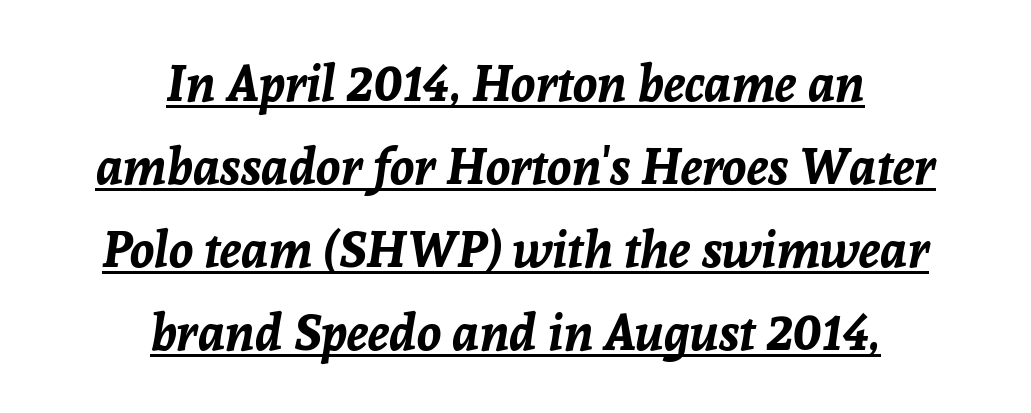
Q: Is the text bold? A: Yes.
Q: Is the text italic (slanted)? A: Yes, it leans right by about 8 degrees.
Q: Is the text underlined? A: Yes.
Q: How is the paragraph aligned? A: Centered.
Q: Is the spacing between letters normal or unusually wide? A: Normal.
Q: Is the spacing between lines tight, normal or loose? A: Normal.
Q: Width (condensed, normal, or wide)? A: Normal.
Q: Stroke contrast? A: Low.
Q: x-height? A: Medium.
Q: Monospaced? A: No.
